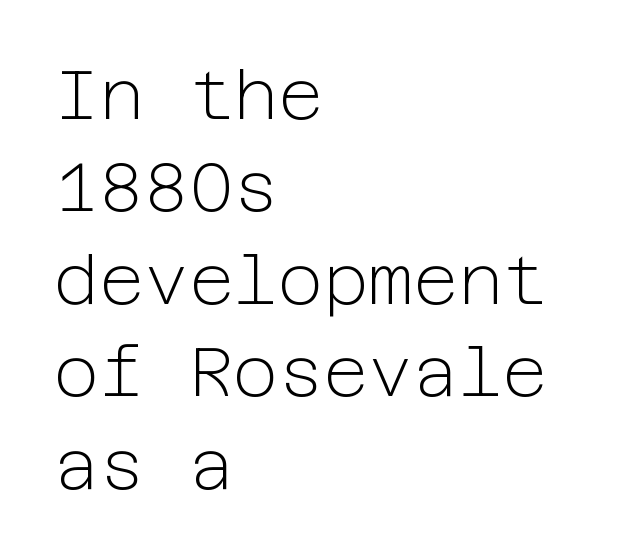
Line spacing here is normal. Inter-character spacing is left at the font's built-in metrics. The strip under each line holds only bare page. Is the type heavy? It reads as light-to-regular instead. A roman cut, with each character standing at attention.
